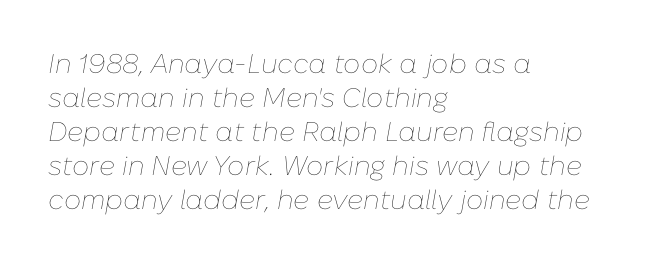
The image shows 27 px text type, italic (leaning right); set left-aligned, normal line spacing (1.26x), normal letter spacing, not underlined.
